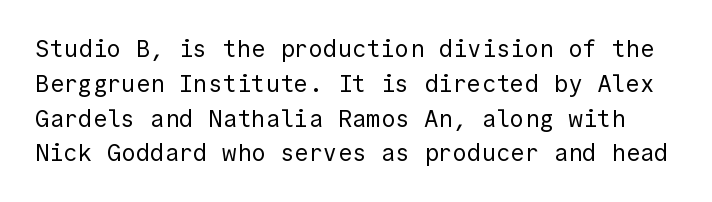
The image shows 24 px text type, upright; set normal line spacing (1.45x), normal letter spacing, not underlined.
